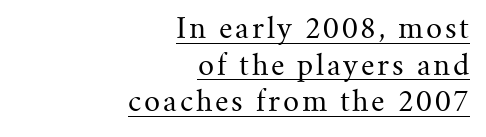
Q: Is the text bold? A: No.
Q: Is the text italic (slanted)? A: No, it is upright.
Q: Is the typeface a serif or a sans-serif typeface? A: Serif.
Q: Is the text underlined? A: Yes.
Q: How is the paragraph aligned? A: Right-aligned.
Q: Is the spacing between lines tight, normal or loose? A: Normal.
Q: Width (condensed, normal, or wide)? A: Normal.
Q: Stroke contrast? A: Medium.
Q: x-height? A: Small.
Q: Monospaced? A: No.
